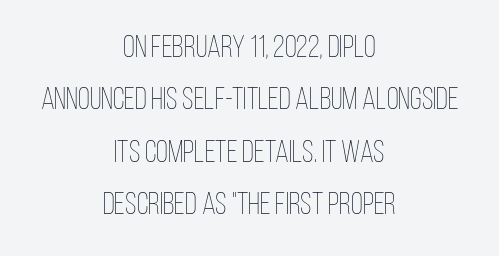
The image shows 31 px thin, condensed type, upright; set centered, normal line spacing (1.69x), normal letter spacing, not underlined; low stroke contrast and a large x-height.
